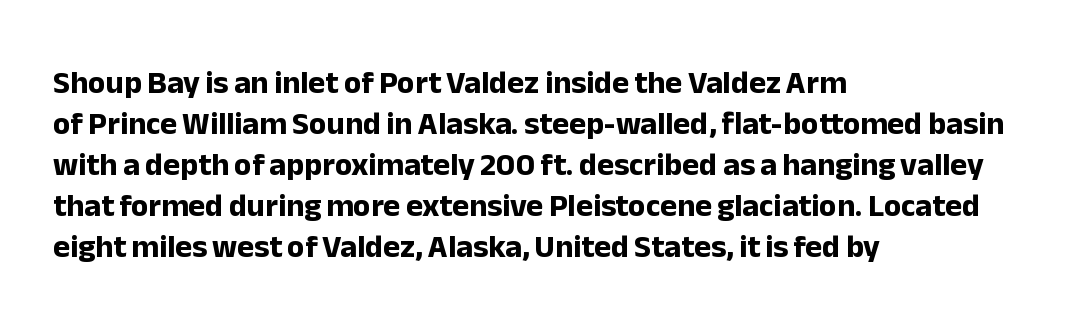
The image shows 32 px bold sans-serif type, upright; set left-aligned, normal line spacing (1.28x), normal letter spacing, not underlined; low stroke contrast and a medium x-height.
